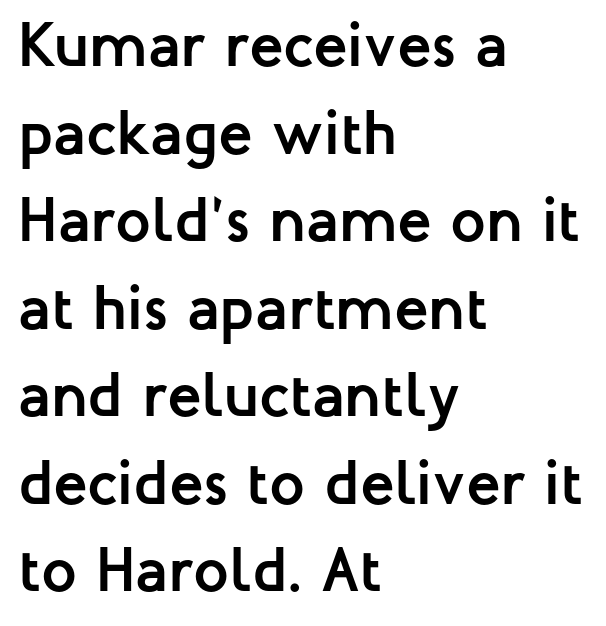
Vertically, the passage feels balanced, rows spaced as you'd expect. The type sits square on the baseline with zero lean. The face used here is a sans, in the tradition of grotesques and geometrics. Nobody drew a line under any word here.
